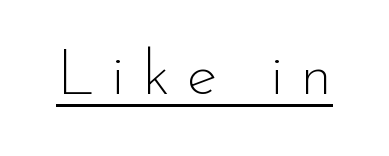
Q: Is the text bold? A: No.
Q: Is the text italic (slanted)? A: No, it is upright.
Q: Is the typeface a serif or a sans-serif typeface? A: Sans-serif.
Q: Is the text underlined? A: Yes.
Q: Is the spacing between letters normal or unusually wide? A: Unusually wide.
Q: Width (condensed, normal, or wide)? A: Normal.
Q: Stroke contrast? A: Low.
Q: x-height? A: Small.
Q: Monospaced? A: No.
